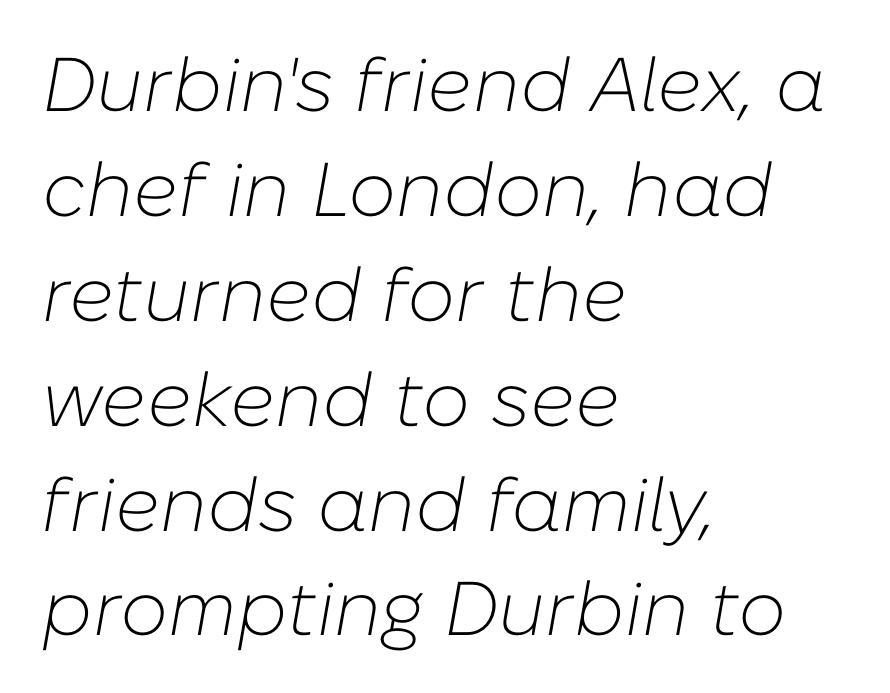
{"italic": "yes", "lean": "right", "slant_degrees": 10, "bold": "no", "weight": "light", "width": "normal", "stroke_contrast": "low", "x_height": "medium", "monospaced": "no", "underline": "no", "align": "left", "line_spacing": "normal", "line_spacing_ratio": 1.38, "letter_spacing": "normal", "letter_spacing_em": 0.0, "glyph_px": 76}
